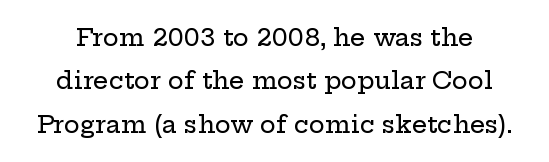
Look at the tracking — it's just the regular setting, nothing added. When letters stand straight like this, we call the style roman or upright. Glance below the letters and you will spot only blank space.
